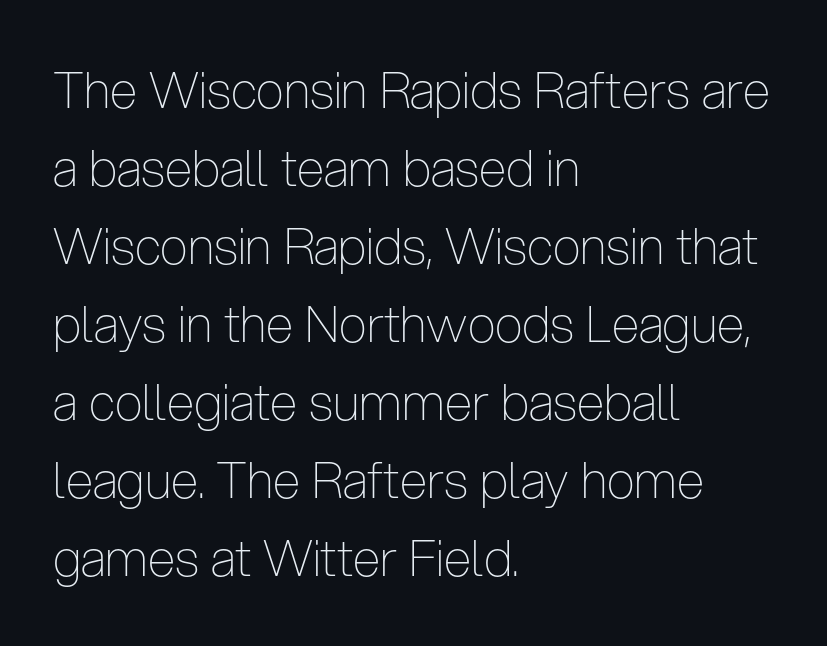
{"serif": "no", "italic": "no", "bold": "no", "weight": "thin", "width": "condensed", "stroke_contrast": "low", "x_height": "medium", "monospaced": "no", "underline": "no", "align": "left", "line_spacing": "normal", "line_spacing_ratio": 1.56, "letter_spacing": "normal", "letter_spacing_em": 0.0, "glyph_px": 50}
